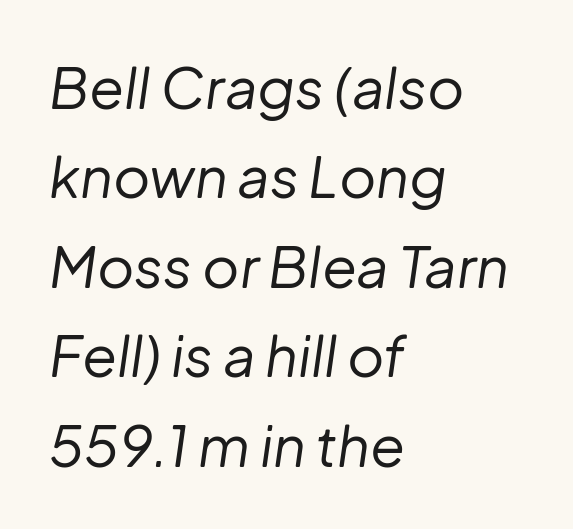
{"italic": "yes", "lean": "right", "slant_degrees": 8, "bold": "no", "weight": "regular", "width": "normal", "stroke_contrast": "low", "x_height": "medium", "monospaced": "no", "underline": "no", "align": "left", "line_spacing": "normal", "line_spacing_ratio": 1.57, "letter_spacing": "normal", "letter_spacing_em": 0.0, "glyph_px": 57}
